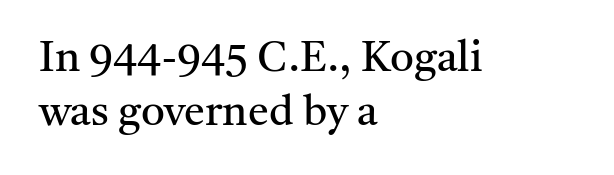
Q: Is the text bold? A: No.
Q: Is the text italic (slanted)? A: No, it is upright.
Q: Is the typeface a serif or a sans-serif typeface? A: Serif.
Q: Is the text underlined? A: No.
Q: How is the paragraph aligned? A: Left-aligned.
Q: Is the spacing between letters normal or unusually wide? A: Normal.
Q: Is the spacing between lines tight, normal or loose? A: Normal.
Q: Width (condensed, normal, or wide)? A: Normal.
Q: Stroke contrast? A: Medium.
Q: x-height? A: Medium.
Q: Monospaced? A: No.
